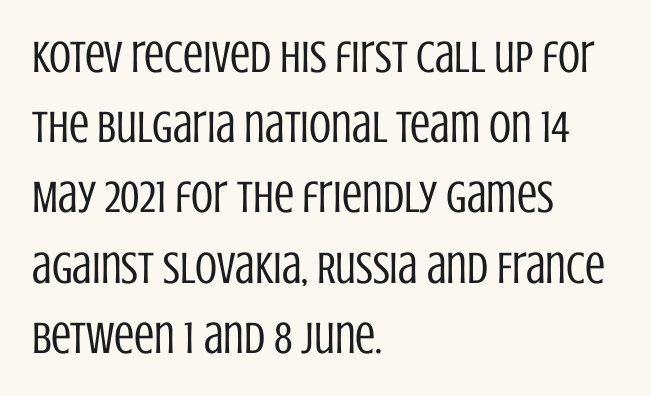
The image shows 45 px regular-weight, condensed sans-serif type, upright; set left-aligned, normal line spacing (1.56x), normal letter spacing, not underlined; low stroke contrast and a large x-height.
